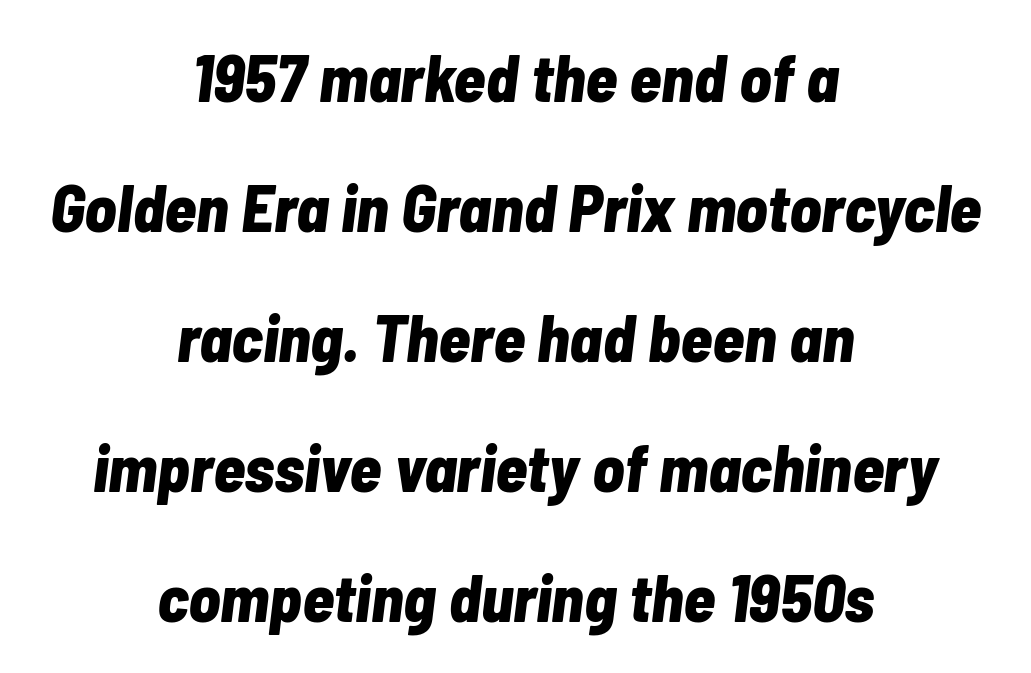
The image shows 66 px bold, condensed type, italic (leaning right); set centered, loose line spacing (1.97x), normal letter spacing, not underlined; low stroke contrast and a medium x-height.
